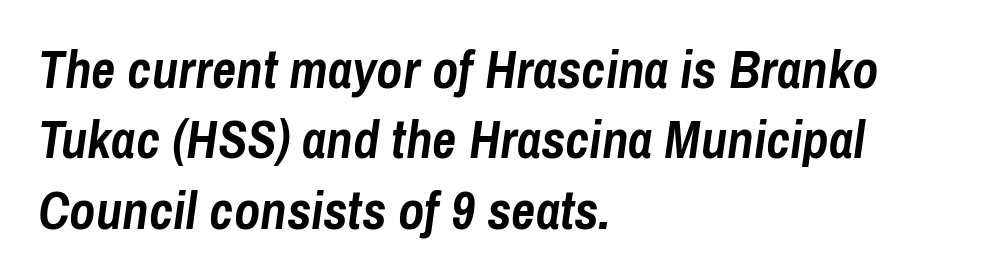
{"italic": "yes", "lean": "right", "slant_degrees": 8, "bold": "yes", "weight": "semibold", "width": "condensed", "stroke_contrast": "low", "x_height": "medium", "monospaced": "no", "underline": "no", "align": "left", "line_spacing": "normal", "line_spacing_ratio": 1.33, "letter_spacing": "normal", "letter_spacing_em": 0.0, "glyph_px": 53}
